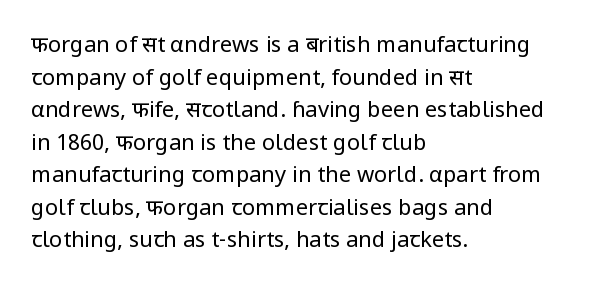
Rows of type keep a routine distance in the vertical direction. The space beneath each line is pristine and unruled. Which margin do the lines hug? The left one — the right edge is uneven. The letterforms sit shoulder to shoulder at normal distance.
